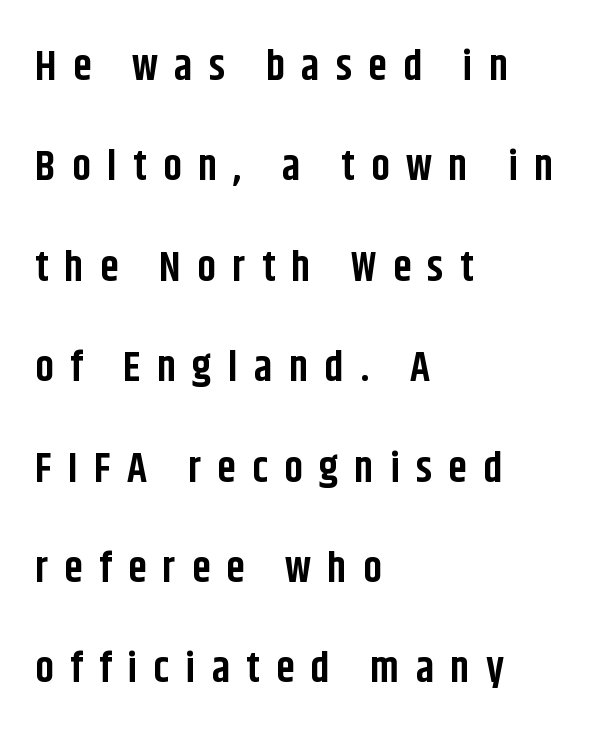
Just letters on the line, the space beneath them empty. Grotesque or geometric, the face here clearly has no serifs. Proportional: the letters do not fall into vertical columns. Honestly, the letter spacing is so wide it's the main thing you notice. The rag falls on the right side of this text block. The passage shown is emphatically bold.
